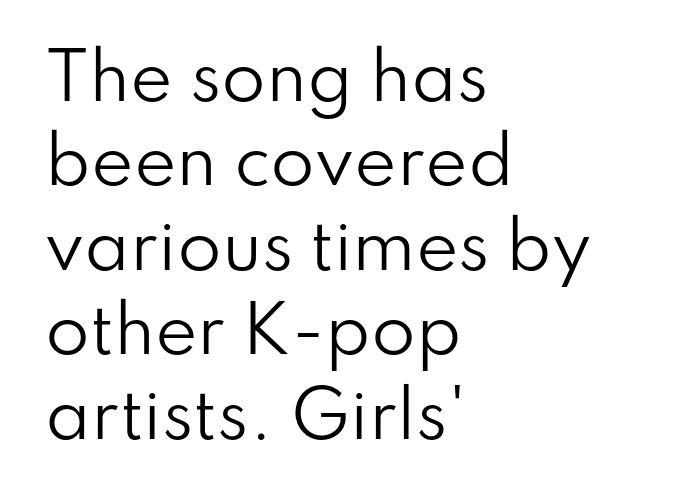
Normally led — the rows are evenly, conventionally spaced. In terms of letterform style, serifs are entirely absent. A roman cut, with each character standing at attention. Layout note: lines flush left.
